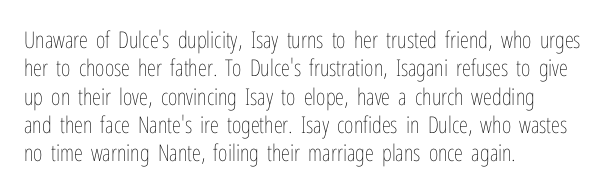
Q: Is the text bold? A: No.
Q: Is the text italic (slanted)? A: No, it is upright.
Q: Is the text underlined? A: No.
Q: How is the paragraph aligned? A: Left-aligned.
Q: Is the spacing between letters normal or unusually wide? A: Normal.
